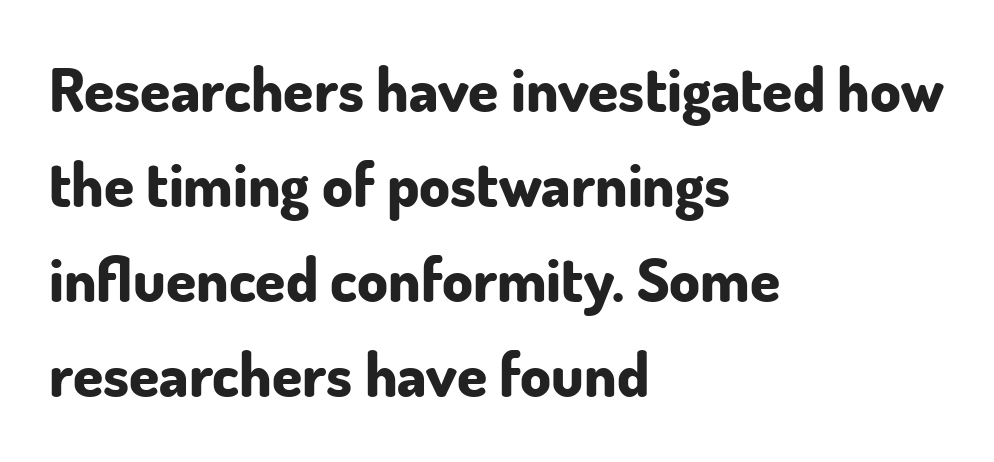
The image shows 61 px bold sans-serif type, upright; set left-aligned, normal line spacing (1.56x), normal letter spacing, not underlined; low stroke contrast and a small x-height.
